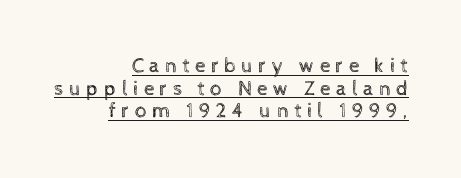
Q: Is the text bold? A: No.
Q: Is the text italic (slanted)? A: No, it is upright.
Q: Is the text underlined? A: Yes.
Q: How is the paragraph aligned? A: Right-aligned.
Q: Is the spacing between letters normal or unusually wide? A: Unusually wide.
Q: Is the spacing between lines tight, normal or loose? A: Tight.
